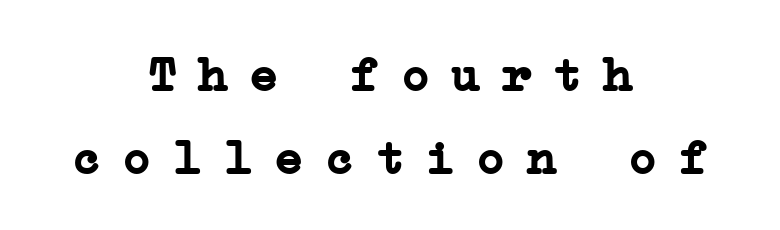
This sample is center-justified, so both line endings float freely. Each new line begins a customary step beneath the previous one. Type style note: has serifs. Italic? Not at all — the glyphs are vertical.
